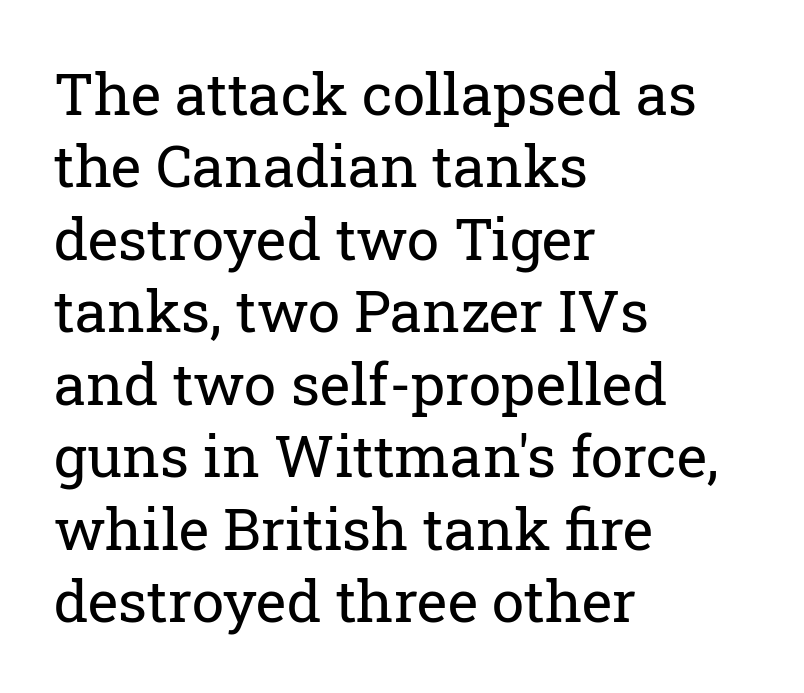
Q: Is the text bold? A: No.
Q: Is the text italic (slanted)? A: No, it is upright.
Q: Is the typeface a serif or a sans-serif typeface? A: Serif.
Q: Is the text underlined? A: No.
Q: How is the paragraph aligned? A: Left-aligned.
Q: Is the spacing between letters normal or unusually wide? A: Normal.
Q: Is the spacing between lines tight, normal or loose? A: Normal.
Q: Width (condensed, normal, or wide)? A: Normal.
Q: Stroke contrast? A: Low.
Q: x-height? A: Medium.
Q: Monospaced? A: No.
